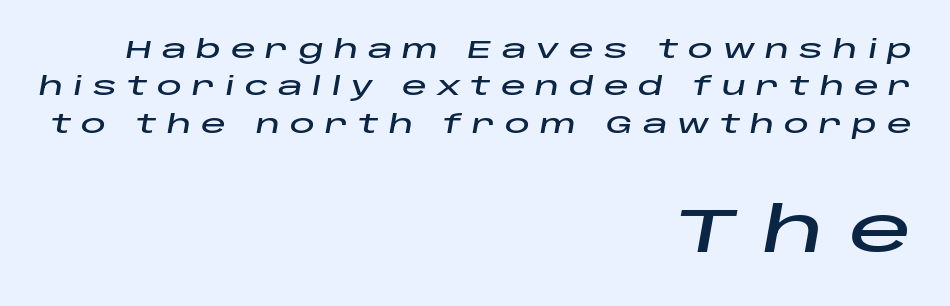
Casual observation: everything's shoved over to the right. If you squint, the bottom block still reads clearly — it's the larger of the two. In terms of posture, this sample is oblique. Descender tails drop into unmarked territory.
